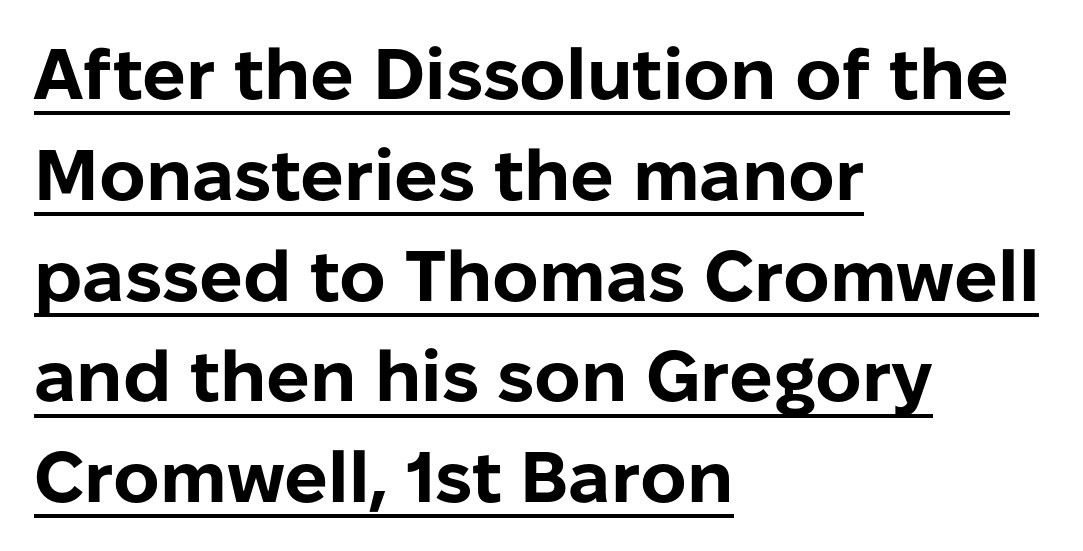
{"serif": "no", "italic": "no", "bold": "yes", "weight": "bold", "width": "normal", "stroke_contrast": "low", "x_height": "medium", "monospaced": "no", "underline": "yes", "align": "left", "line_spacing": "normal", "line_spacing_ratio": 1.4, "letter_spacing": "normal", "letter_spacing_em": 0.0, "glyph_px": 72}
